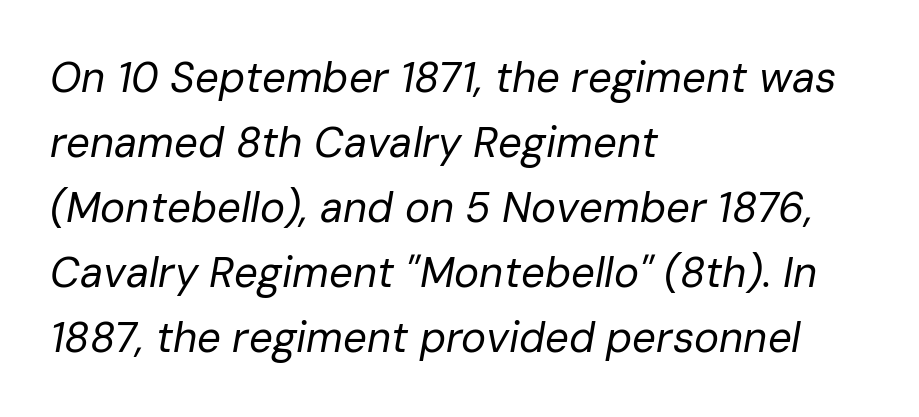
Q: Is the text bold? A: No.
Q: Is the text italic (slanted)? A: Yes, it leans right by about 10 degrees.
Q: Is the text underlined? A: No.
Q: How is the paragraph aligned? A: Left-aligned.
Q: Is the spacing between letters normal or unusually wide? A: Normal.
Q: Is the spacing between lines tight, normal or loose? A: Normal.
Q: Width (condensed, normal, or wide)? A: Normal.
Q: Stroke contrast? A: Low.
Q: x-height? A: Medium.
Q: Monospaced? A: No.
